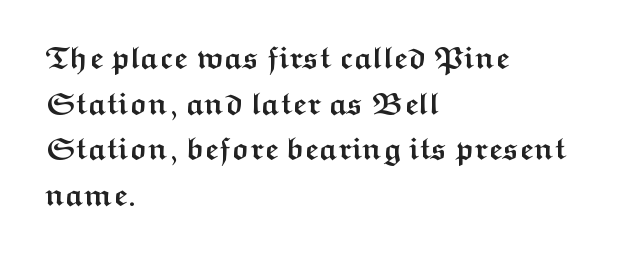
{"serif": "no", "italic": "no", "bold": "yes", "weight": "semibold", "width": "wide", "stroke_contrast": "medium", "x_height": "medium", "monospaced": "no", "underline": "no", "align": "left", "line_spacing": "normal", "line_spacing_ratio": 1.47, "letter_spacing": "normal", "letter_spacing_em": 0.0, "glyph_px": 31}
